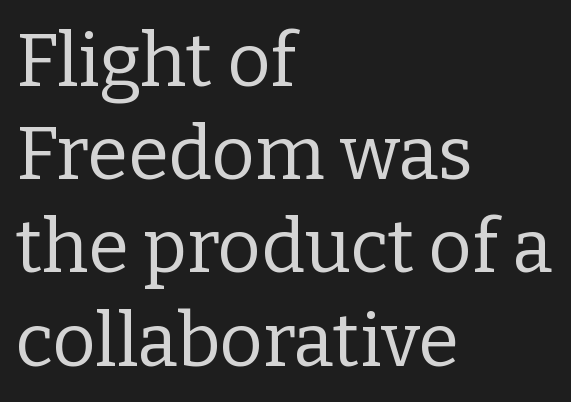
Q: Is the text bold? A: No.
Q: Is the text italic (slanted)? A: No, it is upright.
Q: Is the typeface a serif or a sans-serif typeface? A: Serif.
Q: Is the text underlined? A: No.
Q: How is the paragraph aligned? A: Left-aligned.
Q: Is the spacing between letters normal or unusually wide? A: Normal.
Q: Is the spacing between lines tight, normal or loose? A: Normal.
Q: Width (condensed, normal, or wide)? A: Normal.
Q: Stroke contrast? A: Low.
Q: x-height? A: Medium.
Q: Monospaced? A: No.
